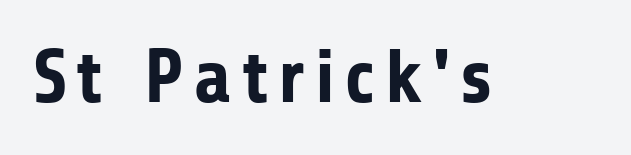
{"serif": "no", "italic": "no", "bold": "yes", "weight": "bold", "width": "normal", "stroke_contrast": "low", "x_height": "medium", "monospaced": "no", "underline": "no", "glyph_px": 76}
